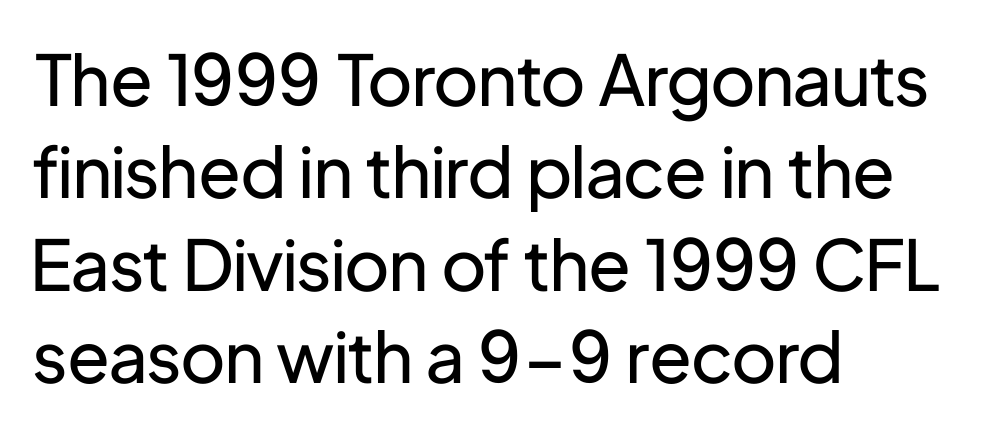
The image shows 70 px regular-weight sans-serif type, upright; set left-aligned, normal line spacing (1.32x), normal letter spacing, not underlined; low stroke contrast and a medium x-height.
